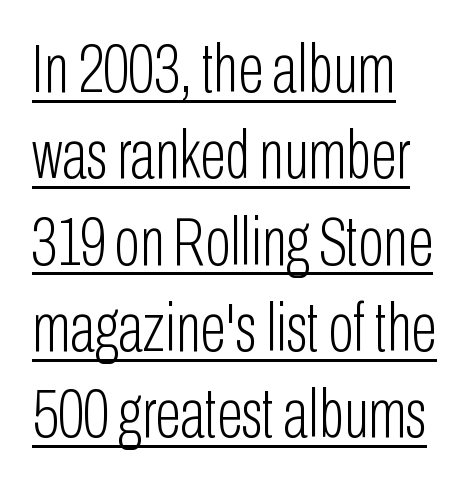
Q: Is the text bold? A: No.
Q: Is the text italic (slanted)? A: No, it is upright.
Q: Is the typeface a serif or a sans-serif typeface? A: Sans-serif.
Q: Is the text underlined? A: Yes.
Q: How is the paragraph aligned? A: Left-aligned.
Q: Is the spacing between letters normal or unusually wide? A: Normal.
Q: Is the spacing between lines tight, normal or loose? A: Normal.
Q: Width (condensed, normal, or wide)? A: Condensed.
Q: Stroke contrast? A: Low.
Q: x-height? A: Medium.
Q: Monospaced? A: No.
